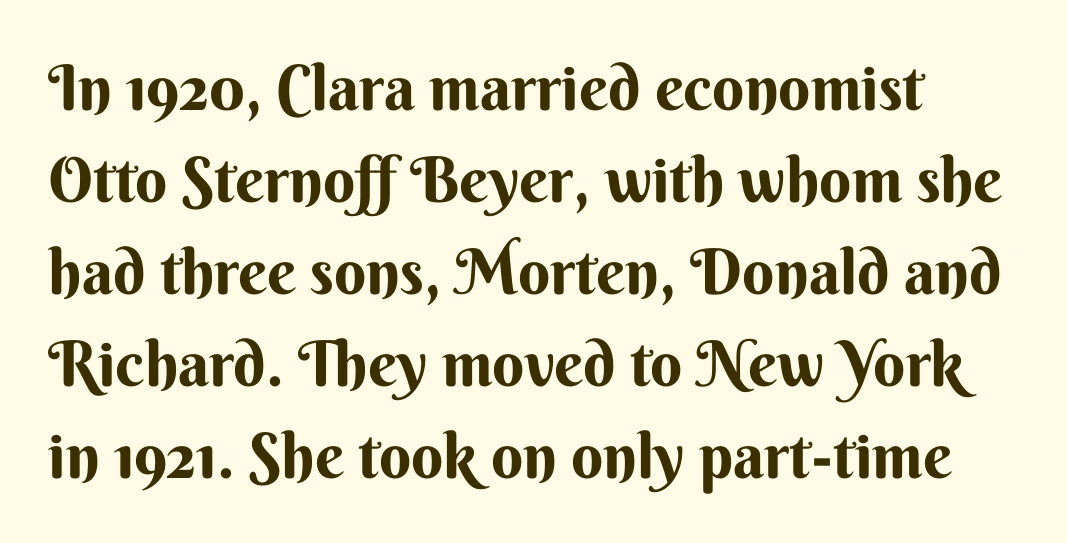
{"serif": "no", "italic": "no", "bold": "yes", "weight": "bold", "width": "normal", "stroke_contrast": "medium", "x_height": "small", "monospaced": "no", "underline": "no", "line_spacing": "normal", "line_spacing_ratio": 1.46, "letter_spacing": "normal", "letter_spacing_em": 0.0, "glyph_px": 63}
